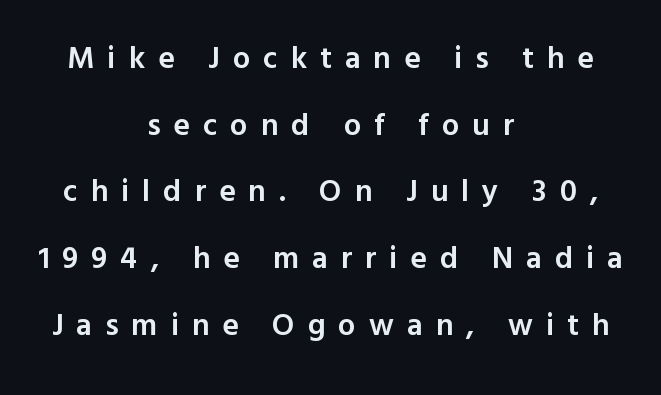
Q: Is the text bold? A: Semi-bold.
Q: Is the text italic (slanted)? A: No, it is upright.
Q: Is the typeface a serif or a sans-serif typeface? A: Sans-serif.
Q: Is the text underlined? A: No.
Q: How is the paragraph aligned? A: Centered.
Q: Is the spacing between letters normal or unusually wide? A: Unusually wide.
Q: Is the spacing between lines tight, normal or loose? A: Loose.
Q: Width (condensed, normal, or wide)? A: Normal.
Q: x-height? A: Medium.
Q: Monospaced? A: No.
